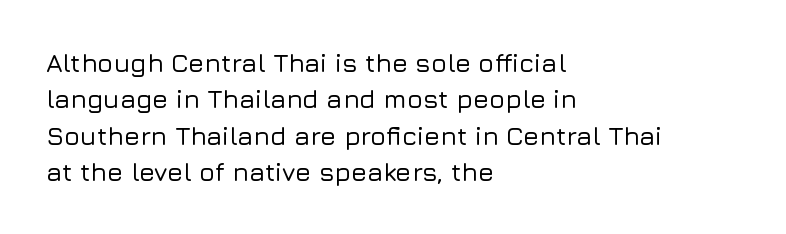
Each line starts at the same left margin while the right side varies. There is no visible air inserted between adjacent glyphs. Baseline-to-baseline distance is the conventional proportion of letter height. No italicization has been applied; the sample stays upright.
